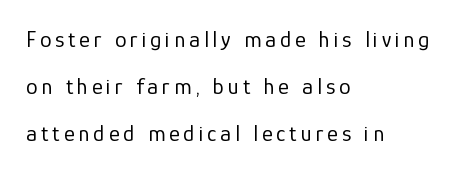
The image shows 23 px text type, upright; set left-aligned, loose line spacing (2.04x), not underlined.
